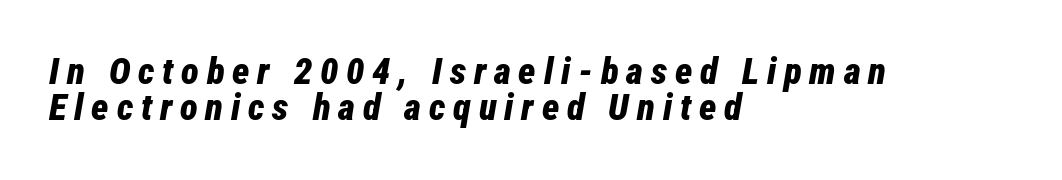
The image shows 37 px bold, condensed type, italic (leaning right); set left-aligned, tight line spacing (0.98x), unusually wide letter spacing (+0.21 em), not underlined; low stroke contrast and a medium x-height.
